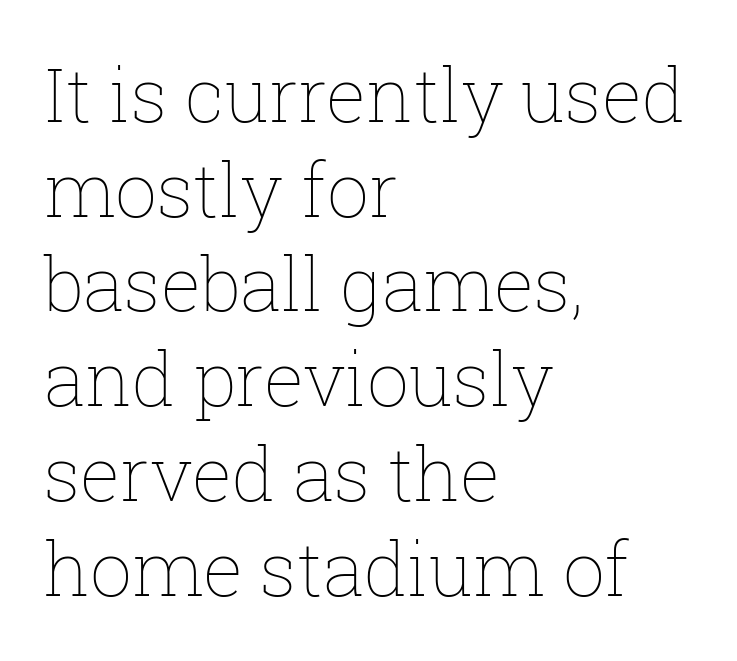
Q: Is the text bold? A: No.
Q: Is the text italic (slanted)? A: No, it is upright.
Q: Is the text underlined? A: No.
Q: How is the paragraph aligned? A: Left-aligned.
Q: Is the spacing between letters normal or unusually wide? A: Normal.
Q: Is the spacing between lines tight, normal or loose? A: Normal.
Q: Width (condensed, normal, or wide)? A: Normal.
Q: Stroke contrast? A: Low.
Q: x-height? A: Medium.
Q: Monospaced? A: No.
